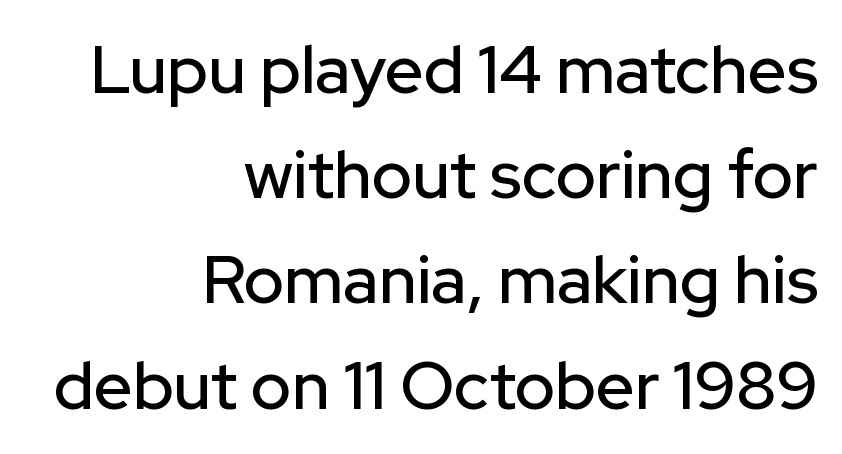
{"serif": "no", "italic": "no", "width": "normal", "stroke_contrast": "low", "x_height": "medium", "monospaced": "no", "underline": "no", "align": "right", "line_spacing": "normal", "line_spacing_ratio": 1.57, "letter_spacing": "normal", "letter_spacing_em": 0.0, "glyph_px": 67}
